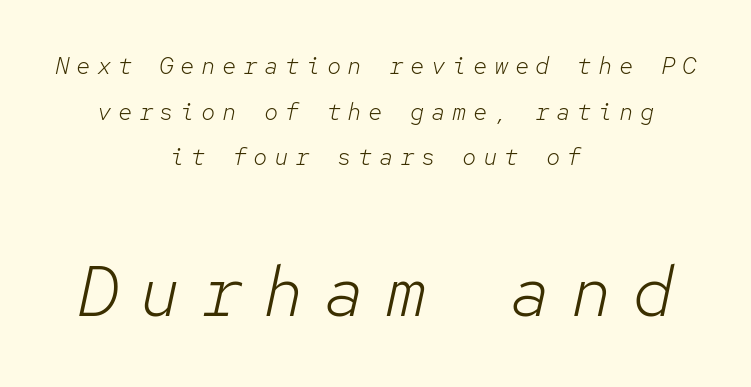
Vertical stems look standard width or narrower in stroke. The font's italic variant was chosen for this text. The face used here is monospaced, like something from a code editor. Compare the two chunks: the lower has the greater cap height. Each word looks stretched out because of the extra space between its letters. The space directly below the letters is spotless.
